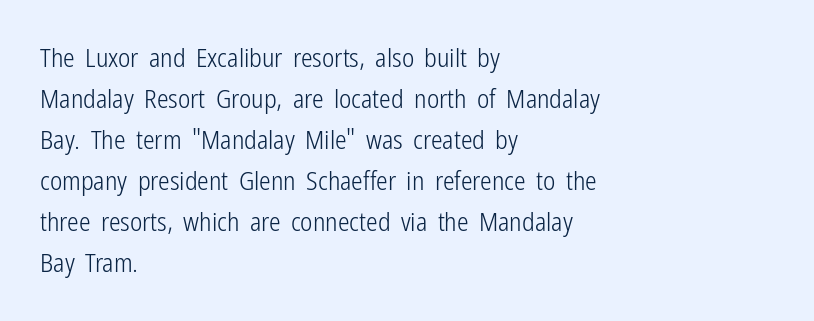
The words here are not underlined. Unbolded letterforms with no extra heft. Quick note: interline space is typical. These lines stack with their left ends in a neat column. Ordinary non-slanted type is in use. Here the glyphs are tracked normally, forming tight word shapes.
